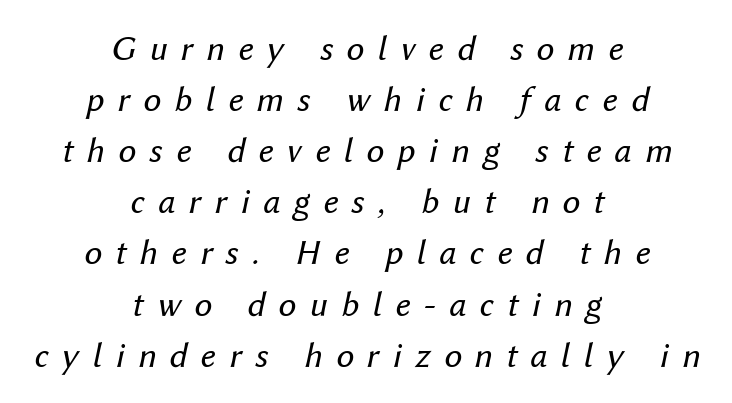
{"italic": "yes", "lean": "right", "slant_degrees": 12, "bold": "no", "weight": "regular", "width": "normal", "stroke_contrast": "medium", "x_height": "medium", "monospaced": "no", "underline": "no", "align": "center", "line_spacing": "normal", "line_spacing_ratio": 1.42, "letter_spacing": "wide", "letter_spacing_em": 0.37, "glyph_px": 36}
